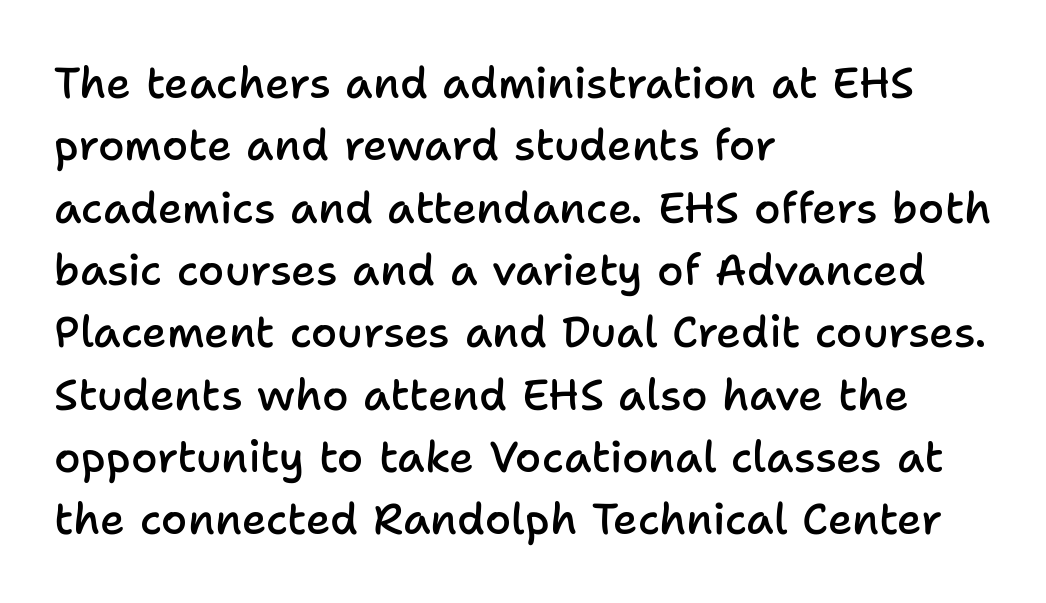
{"serif": "no", "italic": "no", "bold": "semi", "weight": "semibold", "width": "normal", "stroke_contrast": "low", "x_height": "medium", "monospaced": "no", "underline": "no", "align": "left", "line_spacing": "normal", "line_spacing_ratio": 1.45, "letter_spacing": "normal", "letter_spacing_em": 0.0, "glyph_px": 43}
